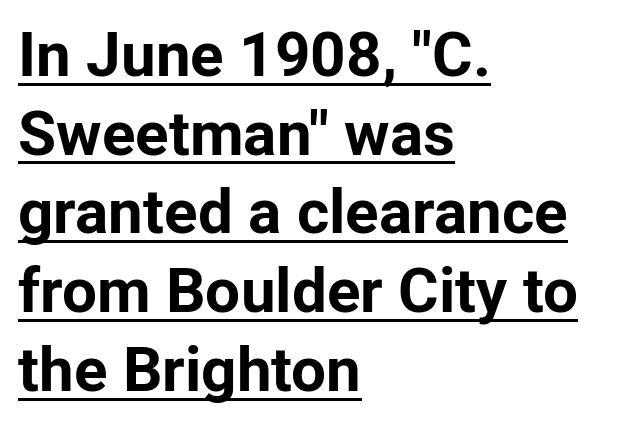
This sample keeps an unexceptional amount of space between lines. A baseline rule has been typeset under these characters. Character widths vary here, with narrow letters taking less room than wide ones. Inter-character spacing is left at the font's built-in metrics. When letters stand straight like this, we call the style roman or upright. The lines in this sample share a left origin and differ only in where they stop.
